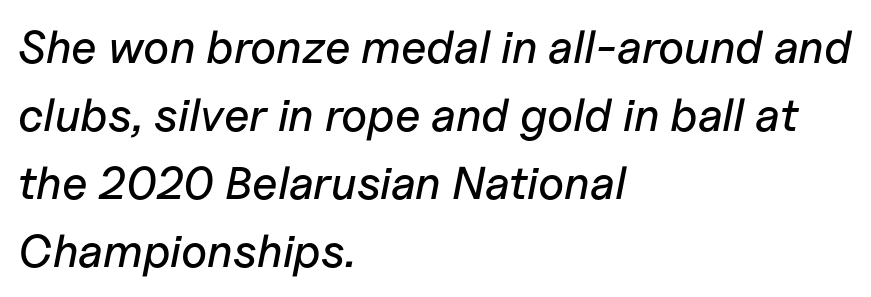
Q: Is the text italic (slanted)? A: Yes, it leans right by about 11 degrees.
Q: Is the text underlined? A: No.
Q: How is the paragraph aligned? A: Left-aligned.
Q: Is the spacing between letters normal or unusually wide? A: Normal.
Q: Is the spacing between lines tight, normal or loose? A: Normal.
Q: Width (condensed, normal, or wide)? A: Normal.
Q: Stroke contrast? A: Low.
Q: x-height? A: Medium.
Q: Monospaced? A: No.
